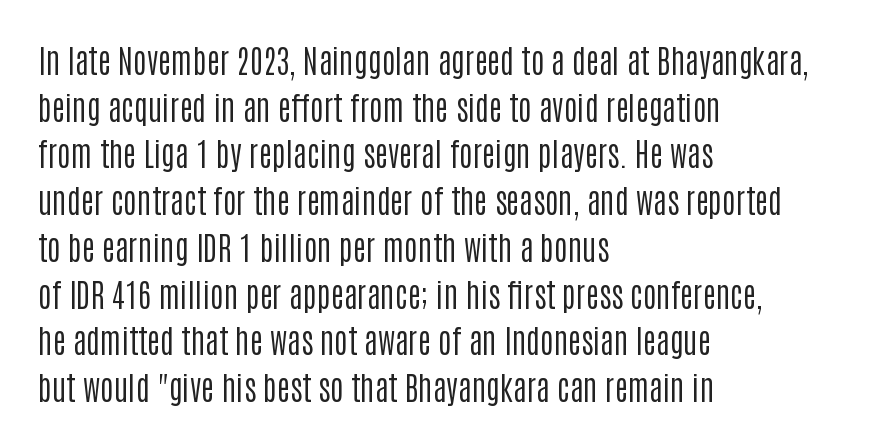
{"serif": "no", "italic": "no", "bold": "no", "weight": "regular", "width": "condensed", "stroke_contrast": "low", "x_height": "large", "monospaced": "no", "underline": "no", "align": "left", "line_spacing": "normal", "line_spacing_ratio": 1.46, "letter_spacing": "normal", "letter_spacing_em": 0.0, "glyph_px": 32}
